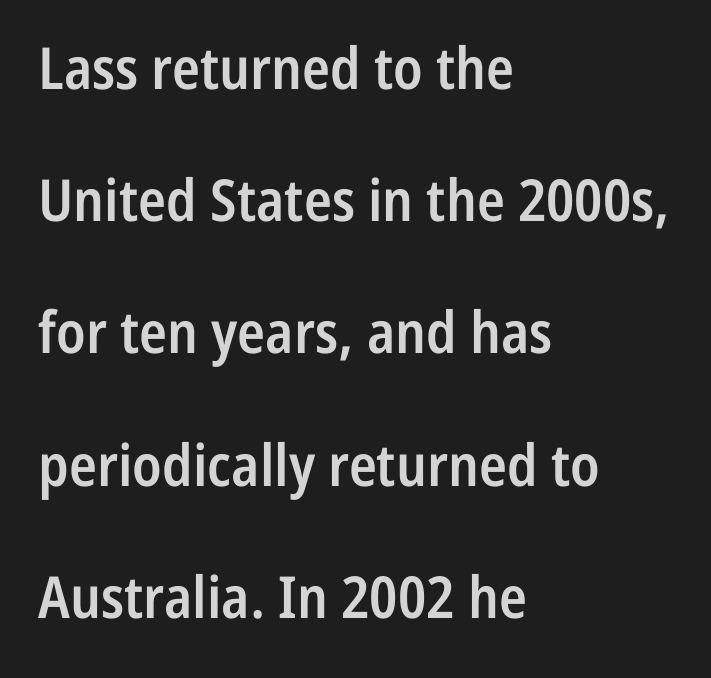
Varying glyph widths throughout — classic text-font behaviour. In terms of weight, the rendering is demibold, just under bold. To sum up the face: it is a sans, with no serifs. Rendered with straight, roman letterforms.
